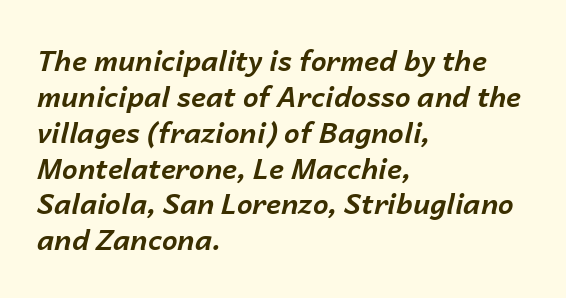
Plenty of ink on the page — the face is bold. Honestly, the row spacing looks completely unremarkable. You could not count columns in this text — the font is proportionally spaced. Rule under the text: the space is simply empty.
